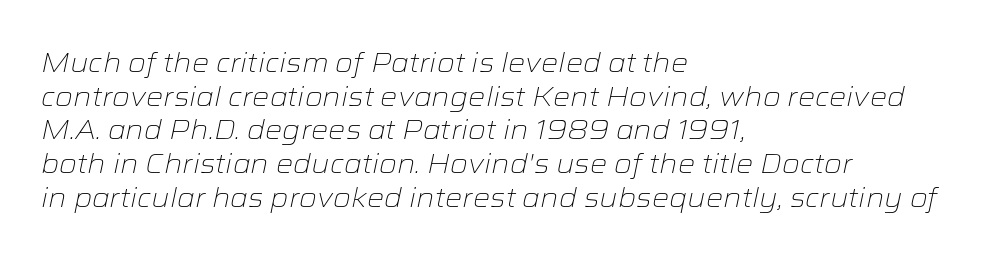
The image shows 27 px text type, italic (leaning right); set left-aligned, normal line spacing (1.25x), normal letter spacing, not underlined.
